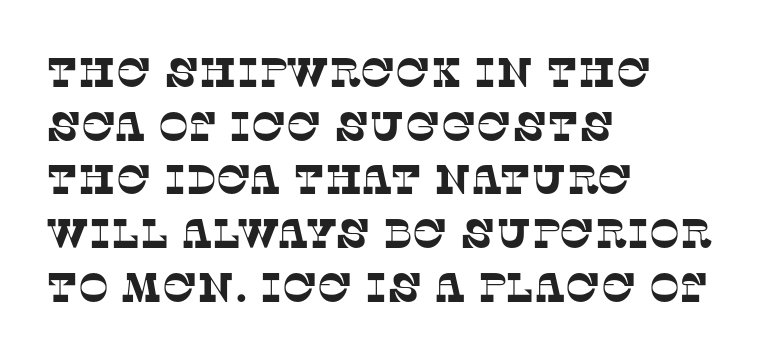
Q: Is the typeface a serif or a sans-serif typeface? A: Serif.
Q: Is the text underlined? A: No.
Q: How is the paragraph aligned? A: Left-aligned.
Q: Is the spacing between letters normal or unusually wide? A: Normal.
Q: Is the spacing between lines tight, normal or loose? A: Normal.
Q: Width (condensed, normal, or wide)? A: Normal.
Q: Stroke contrast? A: Low.
Q: x-height? A: Large.
Q: Monospaced? A: No.
